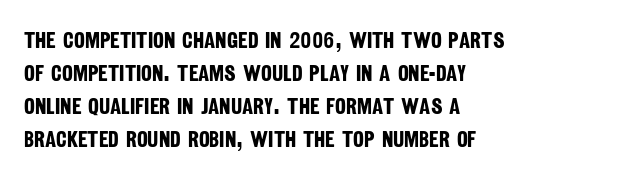
Q: Is the text bold? A: Yes.
Q: Is the text underlined? A: No.
Q: How is the paragraph aligned? A: Left-aligned.
Q: Is the spacing between letters normal or unusually wide? A: Normal.
Q: Is the spacing between lines tight, normal or loose? A: Normal.
